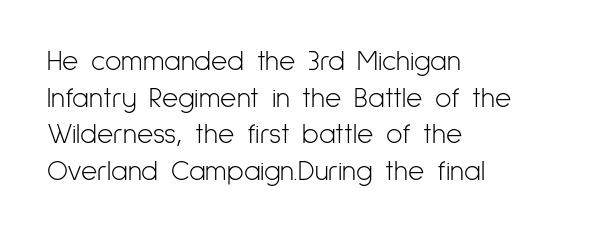
The letters advance in unequal steps, a hallmark of proportional type. Stems here are at most as thick as an everyday book face. The rendering anchors every line to the left-hand side. This is roman type, the default non-slanted kind.
